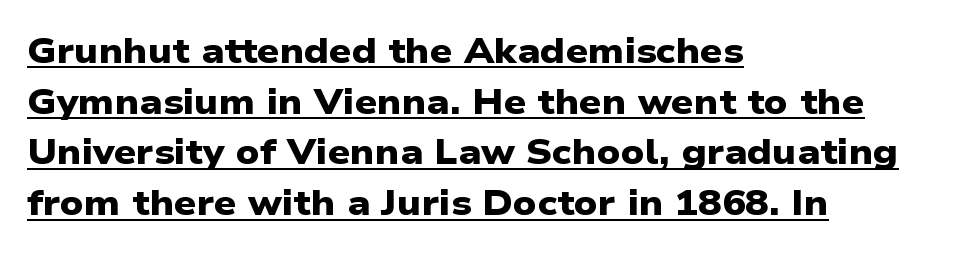
The image shows 35 px heavy, wide sans-serif type; set left-aligned, normal line spacing (1.45x), normal letter spacing, underlined; low stroke contrast and a medium x-height.
